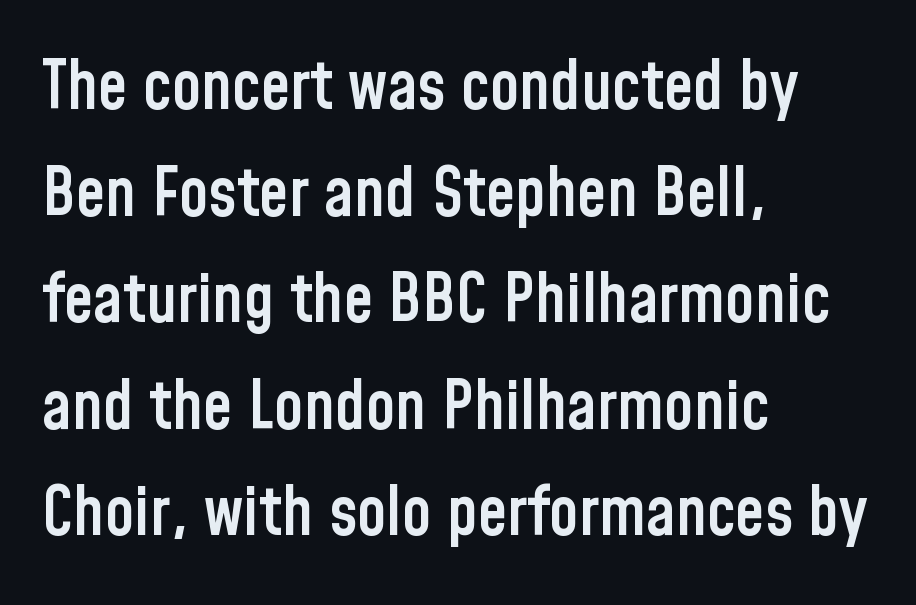
Q: Is the text bold? A: Semi-bold.
Q: Is the text italic (slanted)? A: No, it is upright.
Q: Is the typeface a serif or a sans-serif typeface? A: Sans-serif.
Q: Is the text underlined? A: No.
Q: How is the paragraph aligned? A: Left-aligned.
Q: Is the spacing between letters normal or unusually wide? A: Normal.
Q: Is the spacing between lines tight, normal or loose? A: Normal.
Q: Width (condensed, normal, or wide)? A: Condensed.
Q: Stroke contrast? A: Low.
Q: x-height? A: Medium.
Q: Monospaced? A: No.
